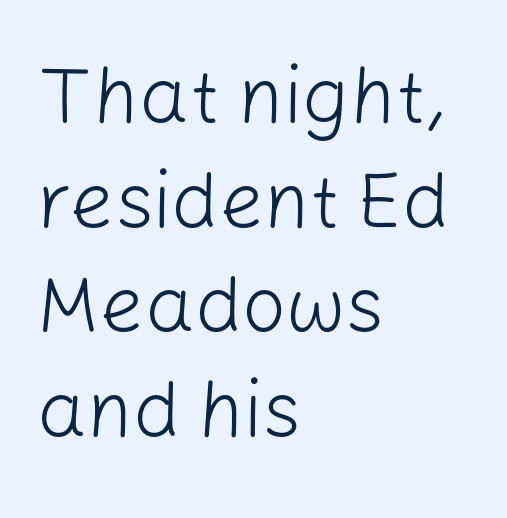
Q: Is the text bold? A: No.
Q: Is the text italic (slanted)? A: No, it is upright.
Q: Is the typeface a serif or a sans-serif typeface? A: Sans-serif.
Q: Is the text underlined? A: No.
Q: How is the paragraph aligned? A: Left-aligned.
Q: Is the spacing between letters normal or unusually wide? A: Normal.
Q: Is the spacing between lines tight, normal or loose? A: Normal.
Q: Width (condensed, normal, or wide)? A: Normal.
Q: Stroke contrast? A: Low.
Q: x-height? A: Medium.
Q: Monospaced? A: No.
